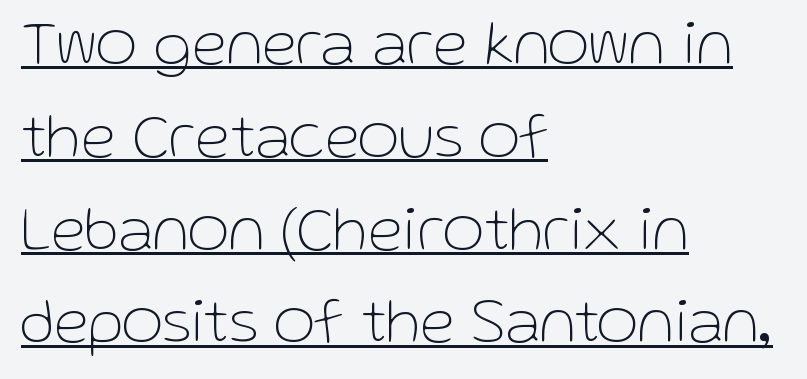
Q: Is the text bold? A: No.
Q: Is the text italic (slanted)? A: No, it is upright.
Q: Is the typeface a serif or a sans-serif typeface? A: Sans-serif.
Q: Is the text underlined? A: Yes.
Q: How is the paragraph aligned? A: Left-aligned.
Q: Is the spacing between letters normal or unusually wide? A: Normal.
Q: Is the spacing between lines tight, normal or loose? A: Normal.
Q: Width (condensed, normal, or wide)? A: Normal.
Q: Stroke contrast? A: Low.
Q: x-height? A: Medium.
Q: Monospaced? A: No.
